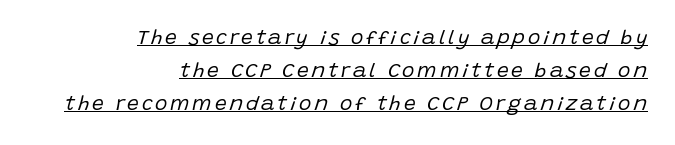
Q: Is the text bold? A: No.
Q: Is the text italic (slanted)? A: Yes, it leans right by about 15 degrees.
Q: Is the text underlined? A: Yes.
Q: How is the paragraph aligned? A: Right-aligned.
Q: Is the spacing between lines tight, normal or loose? A: Normal.
